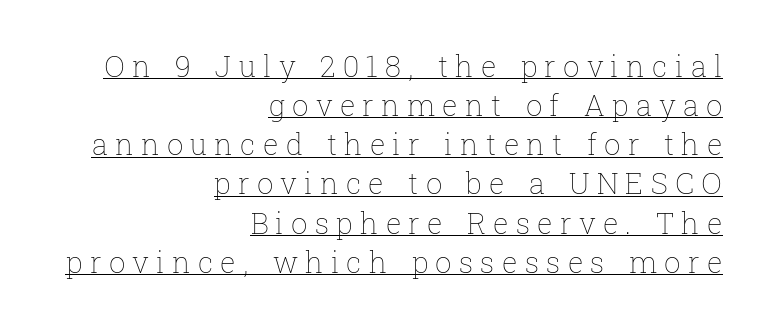
{"italic": "no", "bold": "no", "weight": "thin", "width": "normal", "stroke_contrast": "low", "x_height": "medium", "monospaced": "no", "underline": "yes", "align": "right", "line_spacing": "normal", "line_spacing_ratio": 1.35, "letter_spacing": "wide", "letter_spacing_em": 0.25, "glyph_px": 29}
